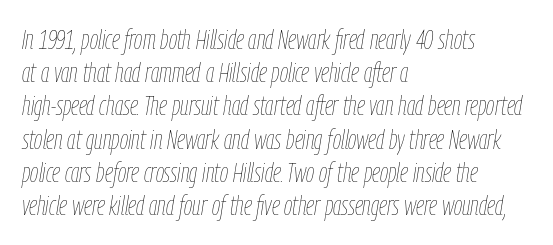
Is the stroke heavy? The answer is a plain regular-or-lighter. The rendering anchors every line to the left-hand side. Nobody touched the tracking dial on this one. Is the type slanted? Yes — the strokes lean at a clear angle.
